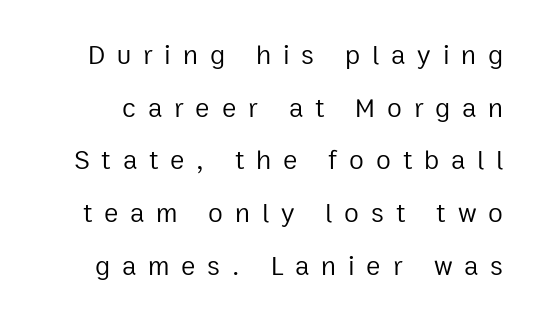
Q: Is the text bold? A: No.
Q: Is the text italic (slanted)? A: No, it is upright.
Q: Is the text underlined? A: No.
Q: Is the spacing between letters normal or unusually wide? A: Unusually wide.
Q: Is the spacing between lines tight, normal or loose? A: Loose.
